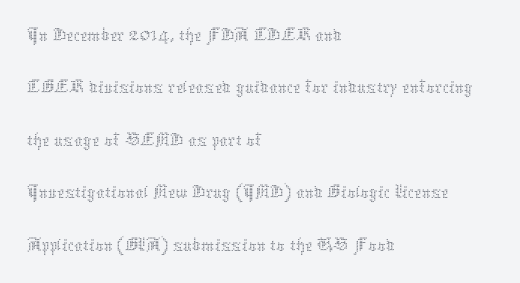
{"italic": "no", "bold": "no", "weight": "thin", "width": "normal", "stroke_contrast": "medium", "x_height": "medium", "monospaced": "no", "underline": "no", "align": "left", "line_spacing": "normal", "line_spacing_ratio": 1.25, "letter_spacing": "normal", "letter_spacing_em": 0.0, "glyph_px": 42}
